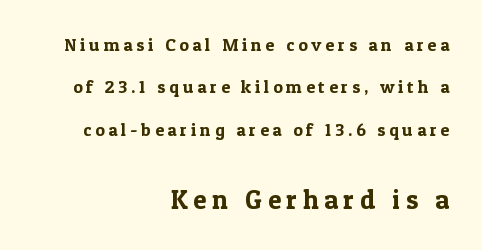
Q: Is the text italic (slanted)? A: No, it is upright.
Q: Is the text underlined? A: No.
Q: How is the paragraph aligned? A: Right-aligned.
Q: Is the spacing between letters normal or unusually wide? A: Unusually wide.
Q: Is the spacing between lines tight, normal or loose? A: Loose.
Q: Which block of text is set in a larger size, the first (top) or the second (bottom)? A: The second (bottom) one.
